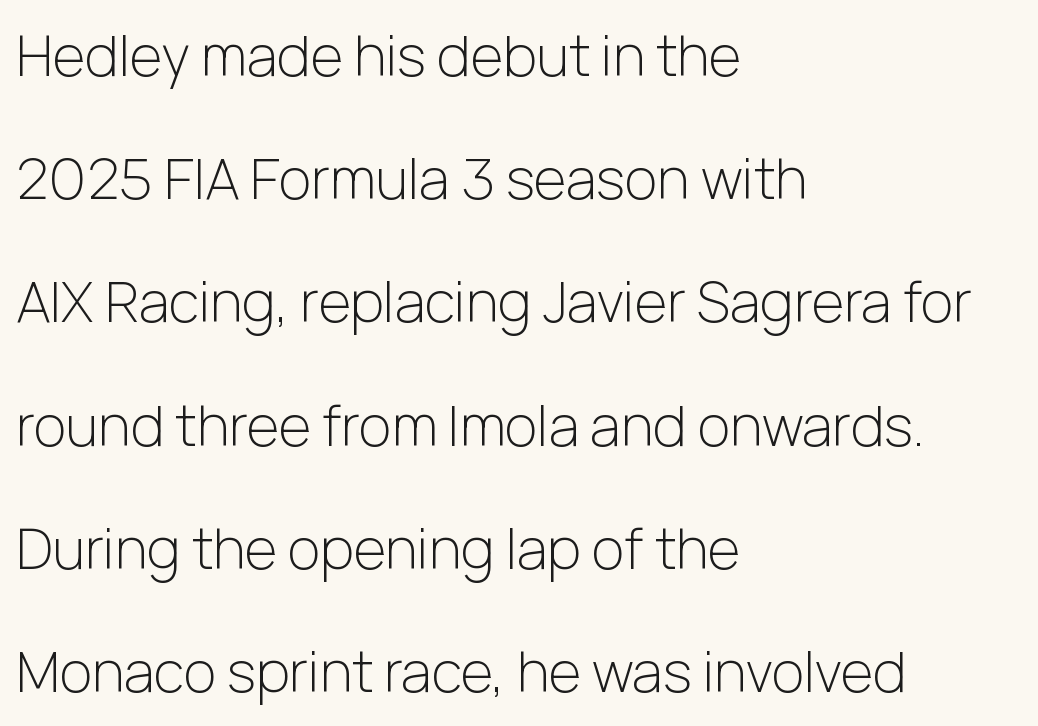
Just letters on the line, the space beneath them empty. The face looks like a standard text weight, possibly lighter. Varying glyph widths throughout — classic text-font behaviour. This is sans-serif lettering, the kind often seen on screens and signage. Caption: multi-line text, flush left, ragged right. The lettering holds an erect, upright posture throughout.
